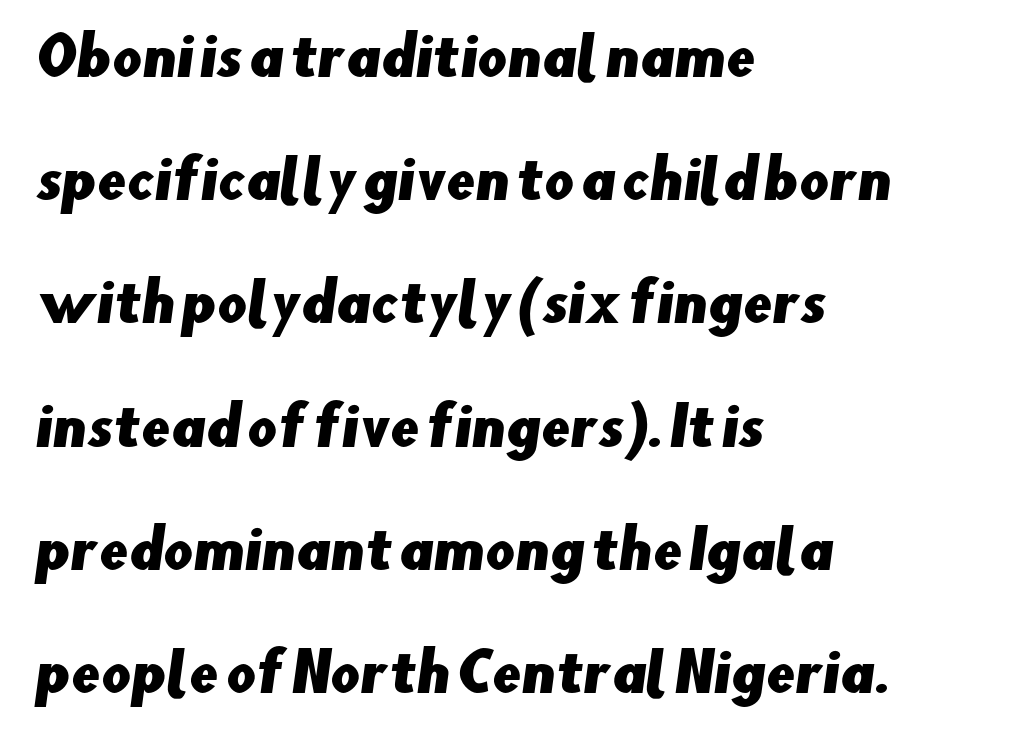
Line starts are locked; line ends wander. Each letter's strokes conclude bluntly, with no projecting serifs. Character widths vary here, with narrow letters taking less room than wide ones. Between one letter and the next there's only the usual sliver of space. The area under the type is left untouched. Quick note: interline space is abundant.
